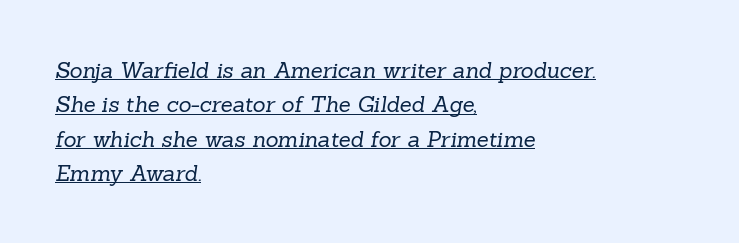
Q: Is the text bold? A: No.
Q: Is the text underlined? A: Yes.
Q: How is the paragraph aligned? A: Left-aligned.
Q: Is the spacing between letters normal or unusually wide? A: Normal.
Q: Is the spacing between lines tight, normal or loose? A: Normal.
